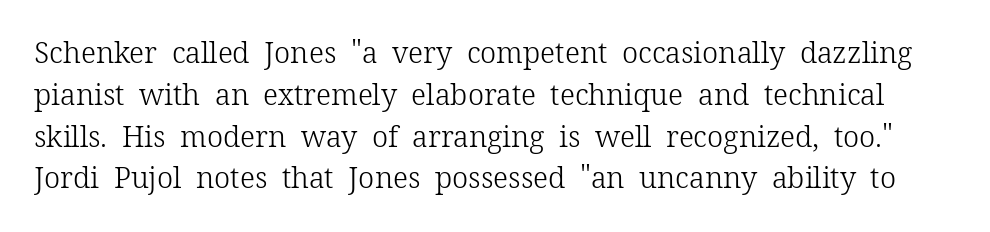
The image shows 29 px light serif type, upright; set normal line spacing (1.44x), normal letter spacing, not underlined; low stroke contrast and a medium x-height.
